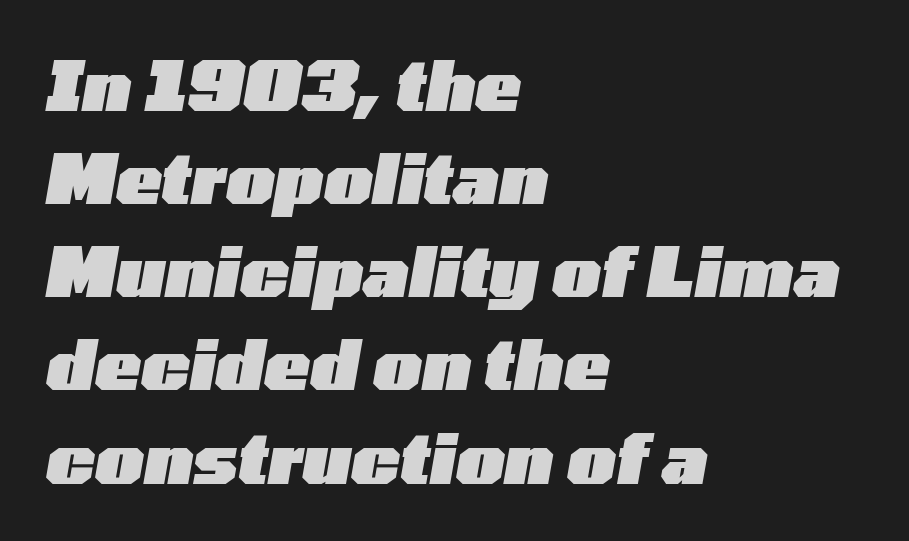
Here the designer chose a conventional face with non-uniform glyph widths. Observe the lean: these are italic letterforms. A typesetter would call this zero additional tracking. In terms of leading, this rendering sits right in the middle. These lines stack with their left ends in a neat column.
